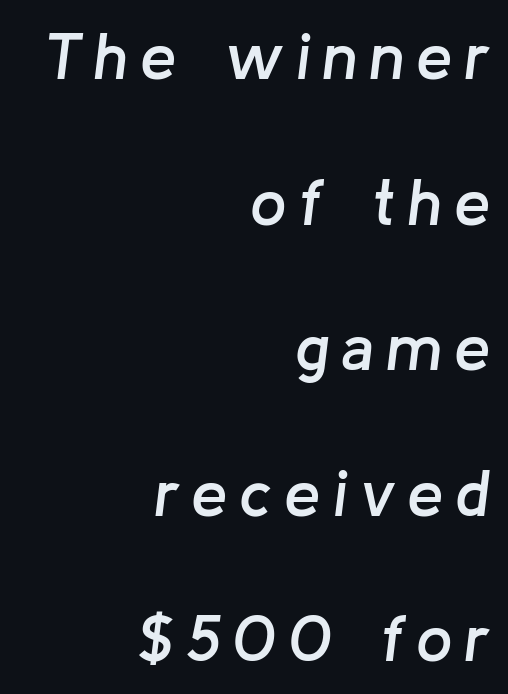
{"italic": "yes", "lean": "right", "slant_degrees": 8, "bold": "semi", "weight": "semibold", "width": "normal", "stroke_contrast": "low", "x_height": "medium", "monospaced": "no", "underline": "no", "align": "right", "line_spacing": "loose", "line_spacing_ratio": 2.24, "glyph_px": 65}
